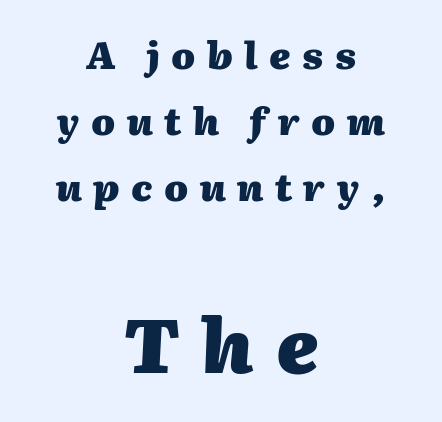
The image shows 76 px heavy type, italic (leaning right); set centered, line spacing 1.74x, unusually wide letter spacing (+0.3 em), not underlined; the second (bottom) block is 2.0x larger; medium stroke contrast and a medium x-height.
